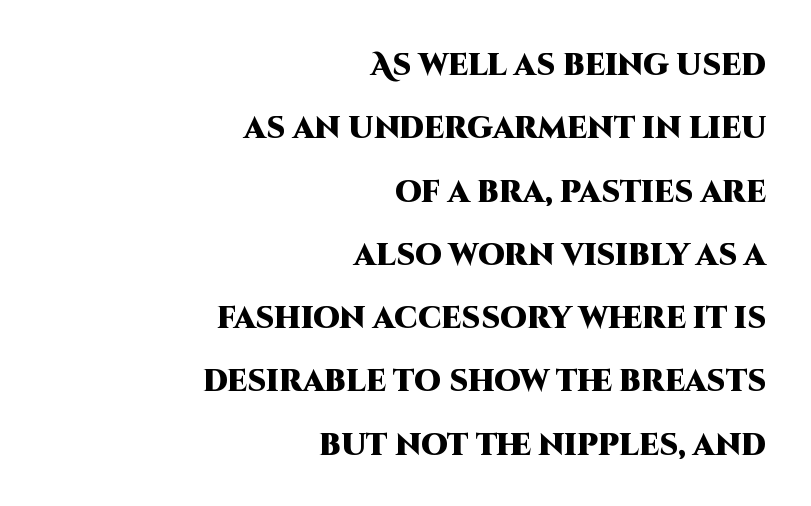
Q: Is the text bold? A: Yes.
Q: Is the text italic (slanted)? A: No, it is upright.
Q: Is the typeface a serif or a sans-serif typeface? A: Sans-serif.
Q: Is the text underlined? A: No.
Q: How is the paragraph aligned? A: Right-aligned.
Q: Is the spacing between letters normal or unusually wide? A: Normal.
Q: Is the spacing between lines tight, normal or loose? A: Loose.
Q: Width (condensed, normal, or wide)? A: Normal.
Q: Stroke contrast? A: High.
Q: x-height? A: Large.
Q: Monospaced? A: No.
